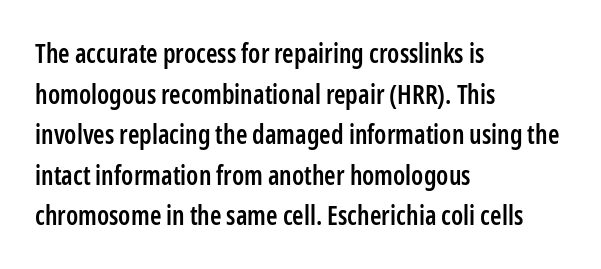
Q: Is the text bold? A: Semi-bold.
Q: Is the text italic (slanted)? A: No, it is upright.
Q: Is the text underlined? A: No.
Q: How is the paragraph aligned? A: Left-aligned.
Q: Is the spacing between letters normal or unusually wide? A: Normal.
Q: Is the spacing between lines tight, normal or loose? A: Normal.
